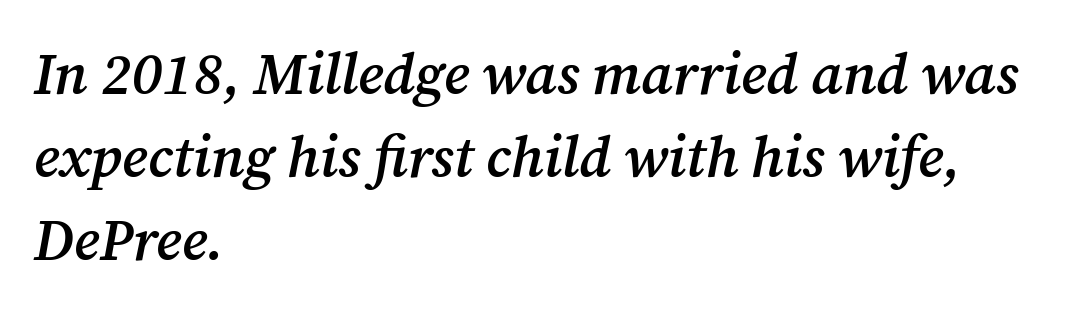
The image shows 57 px semibold serif type, italic (leaning right); set left-aligned, normal line spacing (1.46x), normal letter spacing, not underlined; medium stroke contrast and a medium x-height.
